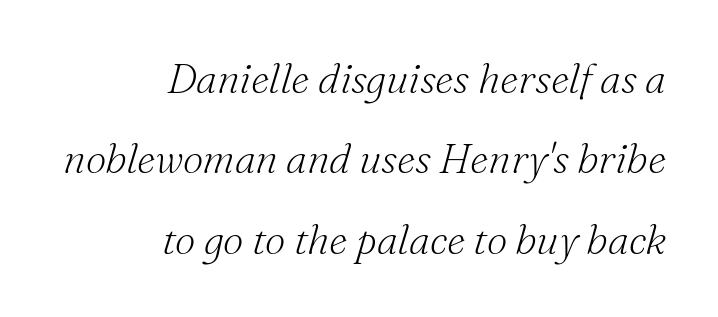
Proportional: the letters do not fall into vertical columns. The rendering applies a slant to the glyphs. Is this a heavy cut? Hardly; it is regular or lighter. The designer went with a serif here, giving each stem small feet.
